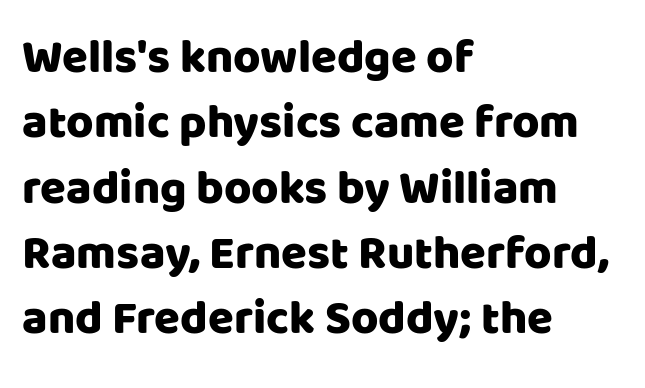
{"serif": "no", "italic": "no", "width": "normal", "stroke_contrast": "low", "x_height": "large", "monospaced": "no", "underline": "no", "align": "left", "line_spacing": "normal", "line_spacing_ratio": 1.39, "letter_spacing": "normal", "letter_spacing_em": 0.0, "glyph_px": 47}
